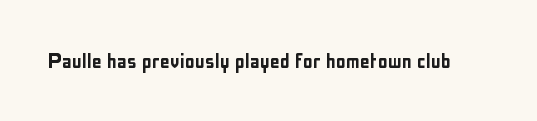
{"italic": "no", "underline": "no", "letter_spacing": "normal", "letter_spacing_em": 0.0, "glyph_px": 25}
